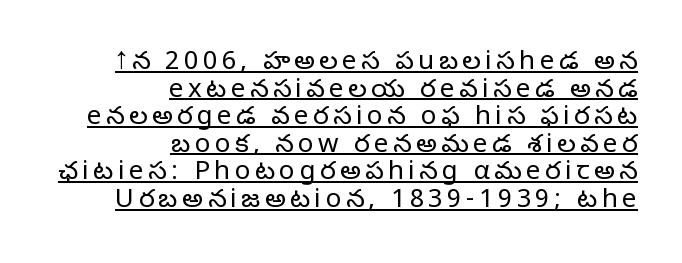
The image shows 26 px text type, upright; set right-aligned, tight line spacing (1.06x), underlined.
